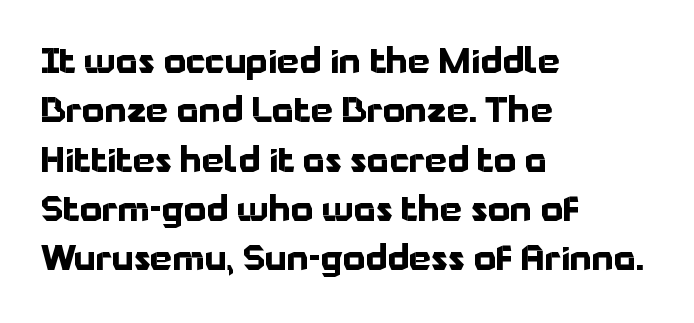
The image shows 35 px bold sans-serif type, upright; set left-aligned, normal line spacing (1.41x), normal letter spacing, not underlined; low stroke contrast and a medium x-height.
